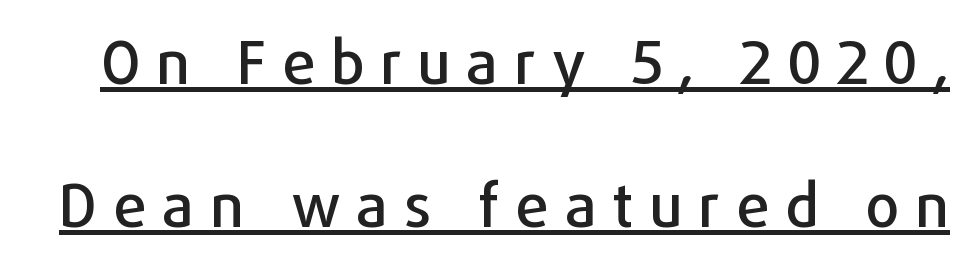
Does the type have serifs? No, each stem ends abruptly. Students, observe: this is what heavily led, spacious text looks like. Does the lettering tilt? It doesn't — this is upright. Looks like someone drew a line under every word here. Short note: letters widely spaced.
